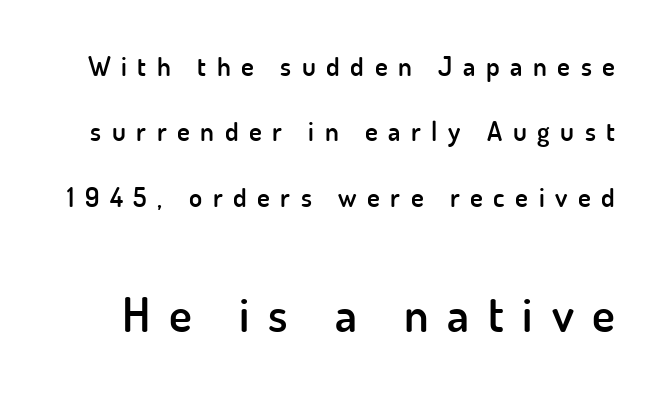
Q: Is the text bold? A: Semi-bold.
Q: Is the text italic (slanted)? A: No, it is upright.
Q: Is the typeface a serif or a sans-serif typeface? A: Sans-serif.
Q: Is the text underlined? A: No.
Q: Is the spacing between letters normal or unusually wide? A: Unusually wide.
Q: Is the spacing between lines tight, normal or loose? A: Loose.
Q: Which block of text is set in a larger size, the first (top) or the second (bottom)? A: The second (bottom) one.
Q: Width (condensed, normal, or wide)? A: Normal.
Q: Stroke contrast? A: Low.
Q: x-height? A: Small.
Q: Monospaced? A: No.
